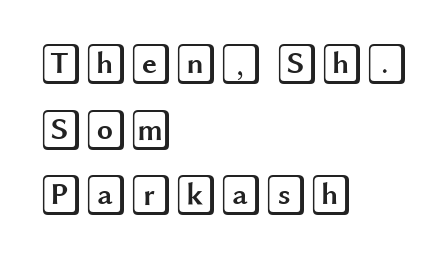
The image shows 41 px wide type, upright; set left-aligned, normal line spacing (1.6x), normal letter spacing, not underlined; a large x-height.
